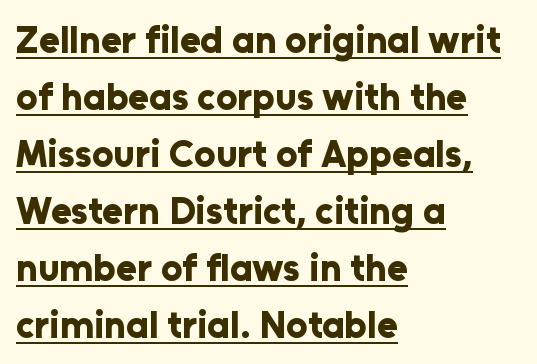
{"serif": "no", "italic": "no", "bold": "yes", "weight": "bold", "width": "normal", "stroke_contrast": "low", "x_height": "medium", "monospaced": "no", "underline": "yes", "align": "left", "line_spacing": "normal", "line_spacing_ratio": 1.5, "letter_spacing": "normal", "letter_spacing_em": 0.0, "glyph_px": 38}
